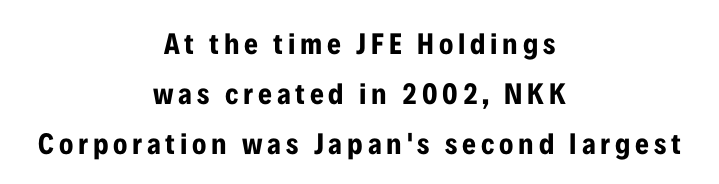
{"serif": "no", "italic": "no", "bold": "yes", "weight": "bold", "width": "condensed", "stroke_contrast": "low", "x_height": "medium", "monospaced": "no", "underline": "no", "align": "center", "line_spacing": "normal", "line_spacing_ratio": 1.67, "glyph_px": 30}
